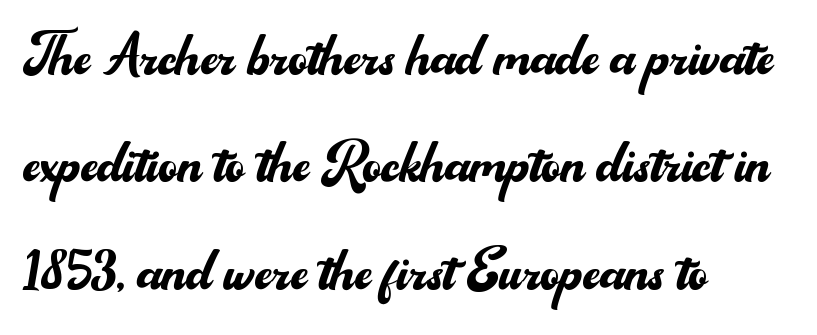
The image shows 73 px regular-weight sans-serif type; set left-aligned, normal line spacing (1.47x), normal letter spacing, not underlined; medium stroke contrast and a small x-height.
